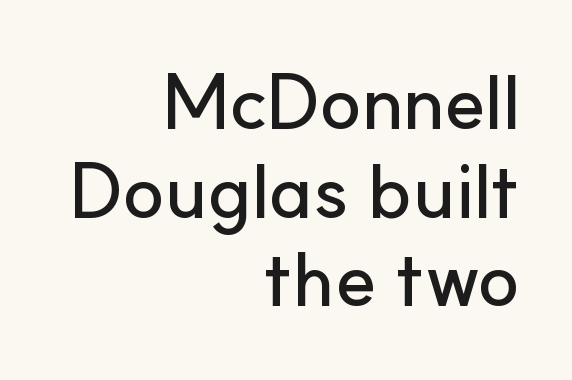
Q: Is the text italic (slanted)? A: No, it is upright.
Q: Is the typeface a serif or a sans-serif typeface? A: Sans-serif.
Q: Is the text underlined? A: No.
Q: How is the paragraph aligned? A: Right-aligned.
Q: Is the spacing between letters normal or unusually wide? A: Normal.
Q: Is the spacing between lines tight, normal or loose? A: Tight.
Q: Width (condensed, normal, or wide)? A: Normal.
Q: Stroke contrast? A: Low.
Q: x-height? A: Small.
Q: Monospaced? A: No.
